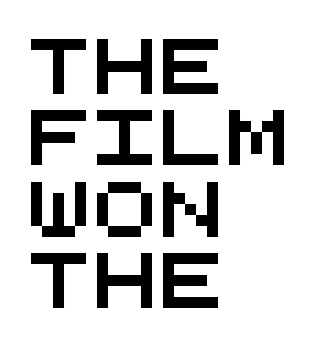
Q: Is the typeface a serif or a sans-serif typeface? A: Sans-serif.
Q: Is the text underlined? A: No.
Q: How is the paragraph aligned? A: Left-aligned.
Q: Is the spacing between letters normal or unusually wide? A: Normal.
Q: Is the spacing between lines tight, normal or loose? A: Normal.
Q: Width (condensed, normal, or wide)? A: Wide.
Q: Stroke contrast? A: Medium.
Q: x-height? A: Large.
Q: Monospaced? A: Yes.
